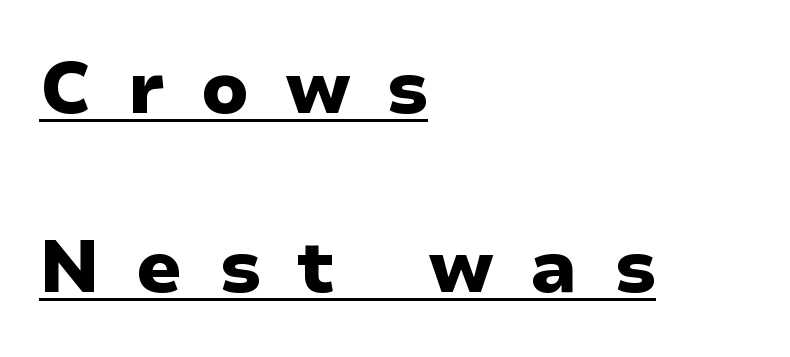
Q: Is the text bold? A: Yes.
Q: Is the text italic (slanted)? A: No, it is upright.
Q: Is the typeface a serif or a sans-serif typeface? A: Sans-serif.
Q: Is the text underlined? A: Yes.
Q: How is the paragraph aligned? A: Left-aligned.
Q: Is the spacing between letters normal or unusually wide? A: Unusually wide.
Q: Is the spacing between lines tight, normal or loose? A: Loose.
Q: Width (condensed, normal, or wide)? A: Wide.
Q: Stroke contrast? A: Low.
Q: x-height? A: Medium.
Q: Monospaced? A: No.
